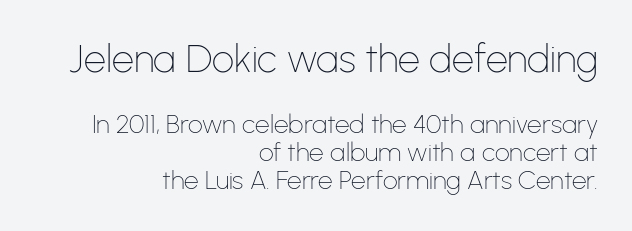
{"serif": "no", "italic": "no", "bold": "no", "weight": "thin", "width": "normal", "stroke_contrast": "low", "x_height": "medium", "monospaced": "no", "underline": "no", "align": "right", "line_spacing": "tight", "line_spacing_ratio": 1.09, "letter_spacing": "normal", "letter_spacing_em": 0.0, "larger_block": "first", "size_ratio": 1.5, "glyph_px": 39}
